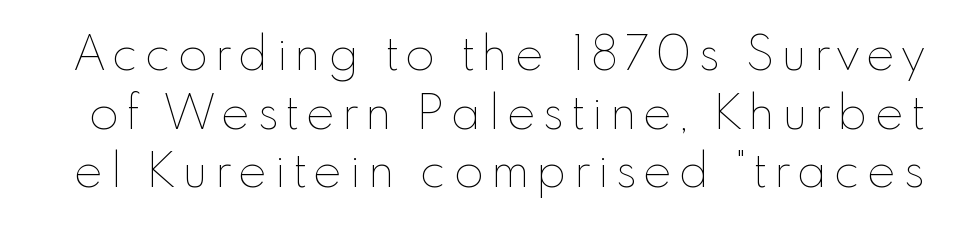
Rule under the text: the space is simply empty. A quiet, ordinary-to-light weight characterises the typeface. The rendering uses natural spacing where letterforms have individual widths. Ascenders rise straight up at ninety degrees.
